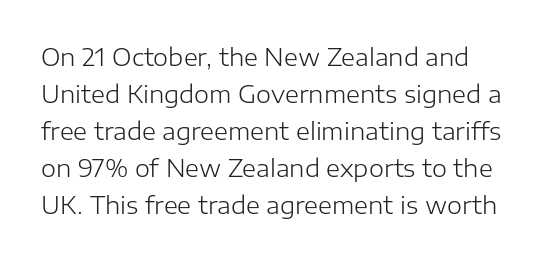
Q: Is the text bold? A: No.
Q: Is the text italic (slanted)? A: No, it is upright.
Q: Is the text underlined? A: No.
Q: Is the spacing between letters normal or unusually wide? A: Normal.
Q: Is the spacing between lines tight, normal or loose? A: Normal.
